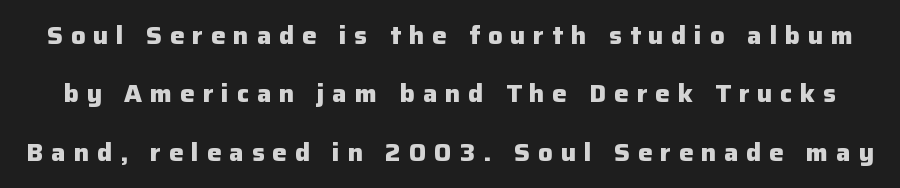
The image shows 24 px bold type, upright; set loose line spacing (2.43x), unusually wide letter spacing (+0.33 em), not underlined.
